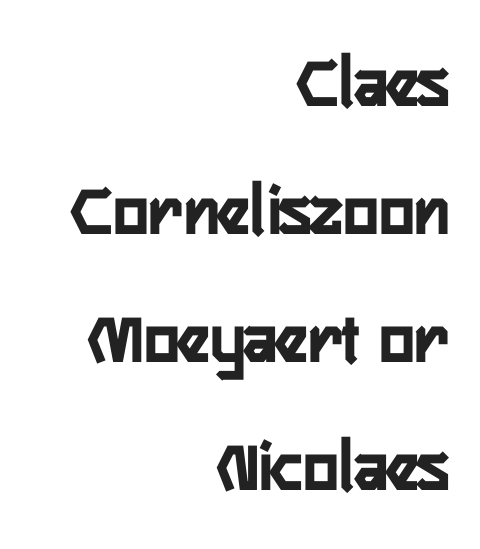
{"serif": "no", "italic": "no", "bold": "yes", "weight": "semibold", "width": "condensed", "stroke_contrast": "low", "x_height": "medium", "monospaced": "no", "underline": "no", "align": "right", "line_spacing_ratio": 1.73, "letter_spacing": "normal", "letter_spacing_em": 0.0, "glyph_px": 74}
